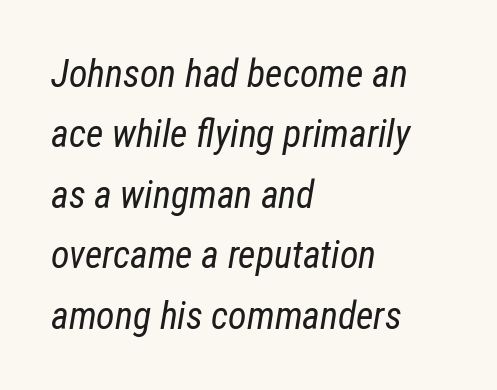
Left-aligned paragraph, ragged on the right. Underlining? Definitely not there. This block has exactly the height ordinary leading produces. The characters are drawn with everyday or finer stroke widths. Think of a printed novel: that variable character pitch is what you see here.
